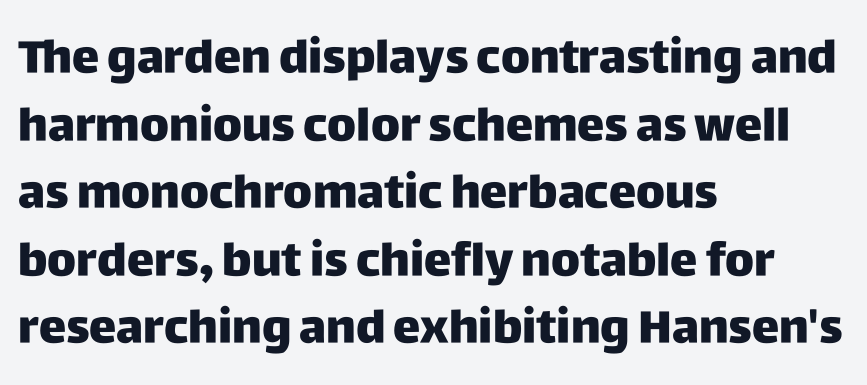
The image shows 46 px sans-serif type, upright; set left-aligned, normal line spacing (1.47x), normal letter spacing, not underlined; low stroke contrast and a large x-height.
